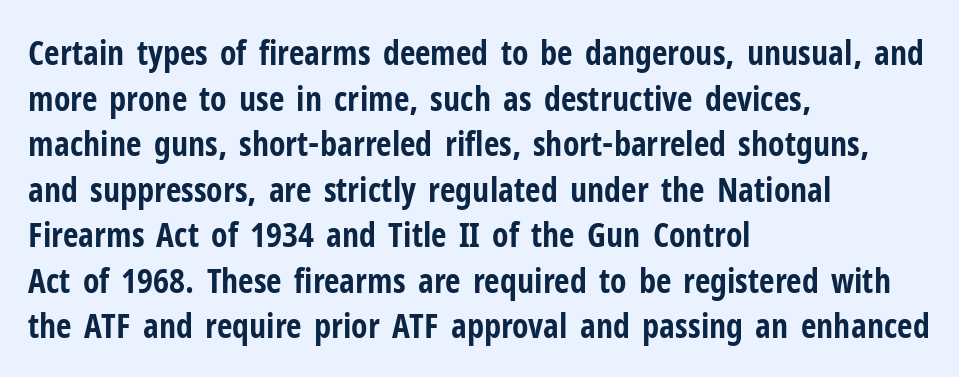
The image shows 34 px bold, condensed sans-serif type, upright; set left-aligned, normal line spacing (1.34x), normal letter spacing, not underlined; low stroke contrast and a medium x-height.
